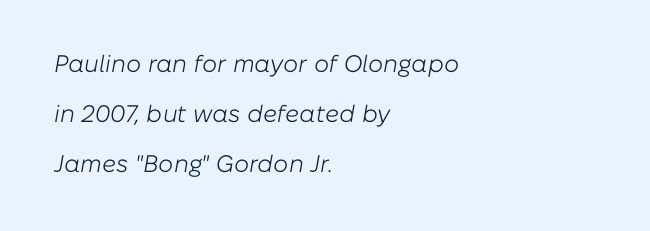
Whoever set this chose breathing room over compactness in the vertical rhythm. Weight class: somewhere from thin through regular. Italic? Definitely — the glyphs are oblique. Look at the tracking — it's just the regular setting, nothing added.
